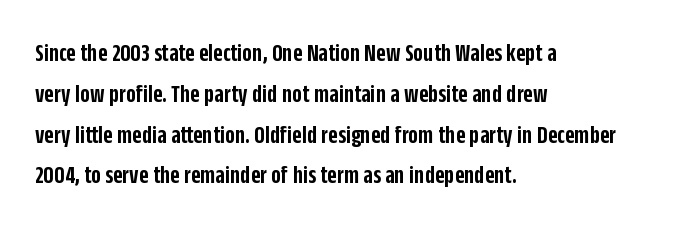
Q: Is the text bold? A: Semi-bold.
Q: Is the text italic (slanted)? A: No, it is upright.
Q: Is the text underlined? A: No.
Q: How is the paragraph aligned? A: Left-aligned.
Q: Is the spacing between letters normal or unusually wide? A: Normal.
Q: Is the spacing between lines tight, normal or loose? A: Normal.
